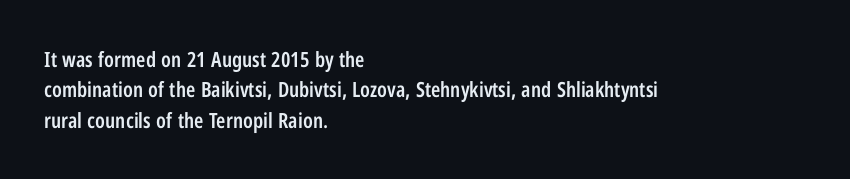
The image shows 21 px text type, upright; set left-aligned, normal line spacing (1.45x), normal letter spacing, not underlined.
